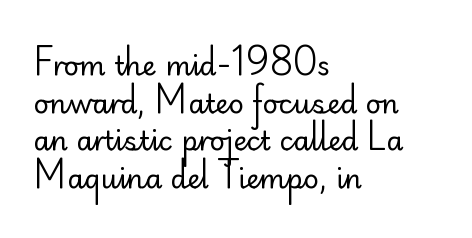
The image shows 27 px text type, upright; set left-aligned, normal line spacing (1.39x), normal letter spacing, not underlined.
